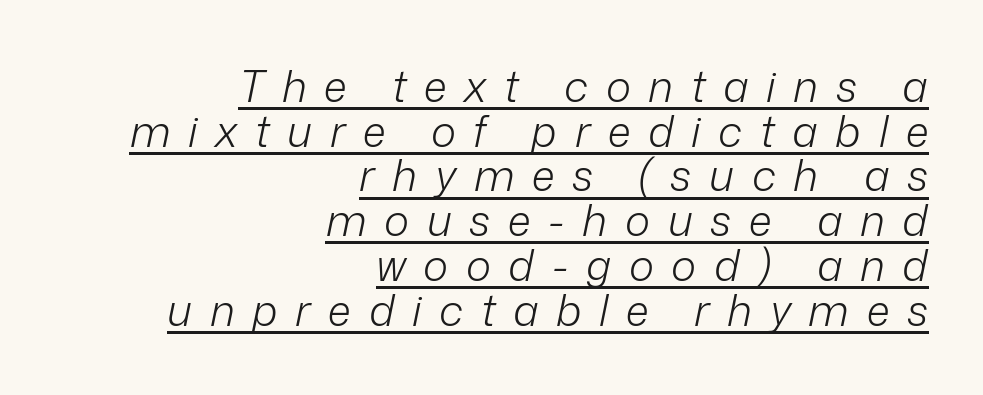
Q: Is the text bold? A: No.
Q: Is the text italic (slanted)? A: Yes, it leans right by about 12 degrees.
Q: Is the text underlined? A: Yes.
Q: How is the paragraph aligned? A: Right-aligned.
Q: Is the spacing between letters normal or unusually wide? A: Unusually wide.
Q: Is the spacing between lines tight, normal or loose? A: Tight.
Q: Width (condensed, normal, or wide)? A: Normal.
Q: Stroke contrast? A: Low.
Q: x-height? A: Medium.
Q: Monospaced? A: No.
